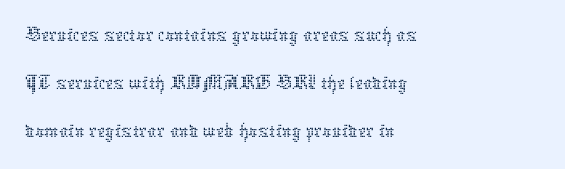
The strokes are not fattened; the text isn't bold. If you drew a ruler down the left edge, every line would touch it. Does the leading feel generous? Not at all — it's pinched. The face used here is proportionally spaced, like ordinary book or web type.
